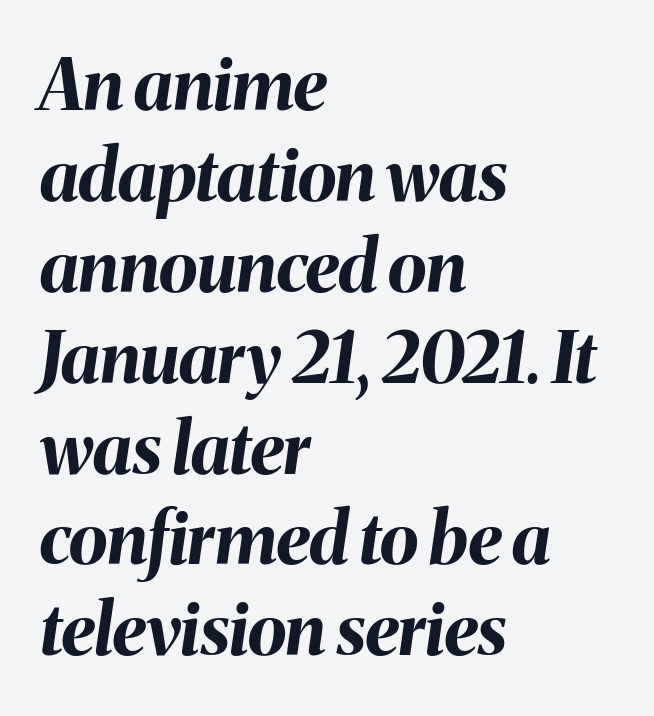
Each letter keeps its own natural width here, so spacing adapts to shape. Compared with ordinary roman type, these characters are visibly tilted. Summary of weight: heavy, a full bold. This sample uses plain, unmodified letter spacing. Bare-footed words on every line. Interline gaps are of average width in this sample.
